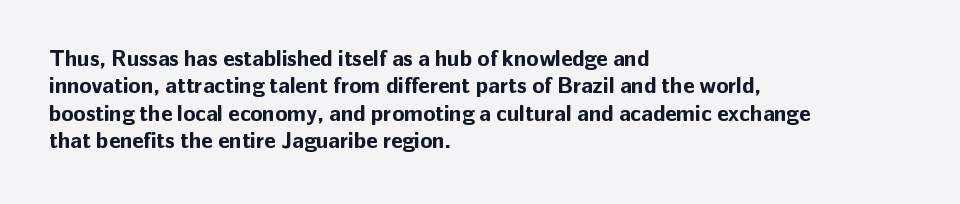
{"italic": "no", "bold": "yes", "underline": "no", "align": "left", "line_spacing": "normal", "line_spacing_ratio": 1.25, "letter_spacing": "normal", "letter_spacing_em": 0.0, "glyph_px": 22}
